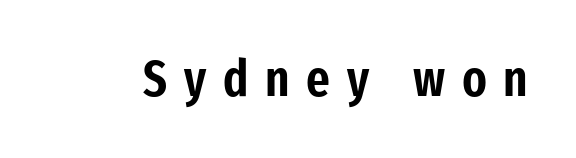
{"serif": "no", "italic": "no", "width": "condensed", "stroke_contrast": "low", "x_height": "medium", "monospaced": "no", "underline": "no", "letter_spacing": "wide", "letter_spacing_em": 0.33, "glyph_px": 51}
